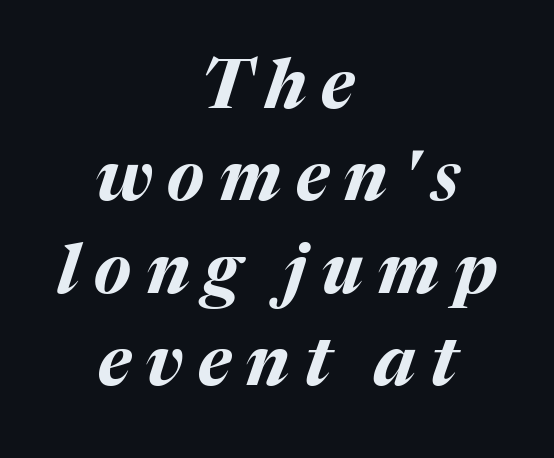
Q: Is the text bold? A: Yes.
Q: Is the text italic (slanted)? A: Yes, it leans right by about 17 degrees.
Q: Is the text underlined? A: No.
Q: How is the paragraph aligned? A: Centered.
Q: Is the spacing between letters normal or unusually wide? A: Unusually wide.
Q: Is the spacing between lines tight, normal or loose? A: Normal.
Q: Width (condensed, normal, or wide)? A: Normal.
Q: Stroke contrast? A: Medium.
Q: x-height? A: Medium.
Q: Monospaced? A: No.
